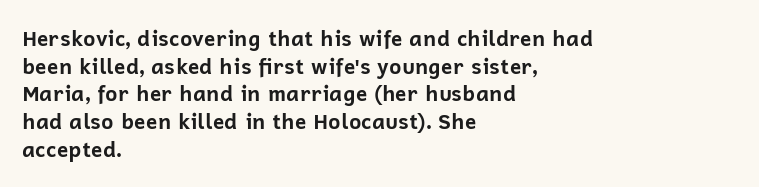
The image shows 21 px bold type, upright; set left-aligned, normal line spacing (1.32x), normal letter spacing, not underlined.
